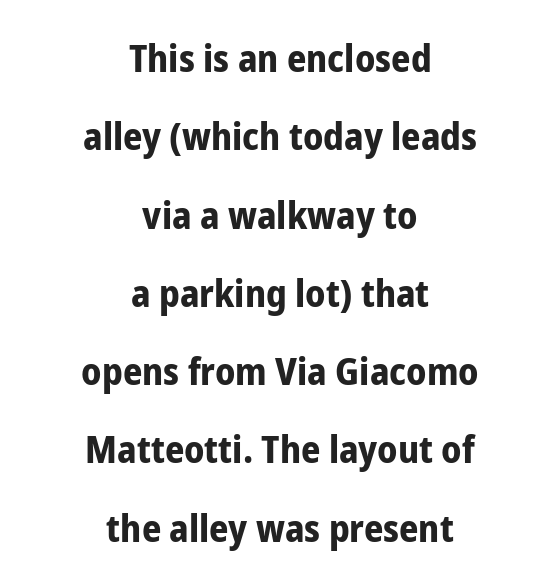
The image shows 38 px bold, condensed sans-serif type, upright; set centered, loose line spacing (2.06x), normal letter spacing, not underlined; low stroke contrast and a medium x-height.
